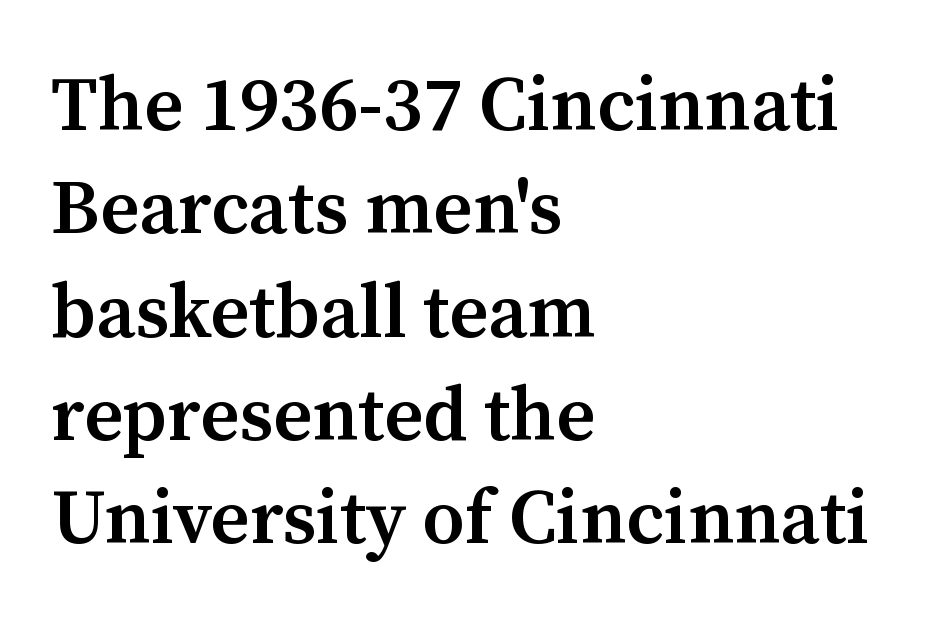
{"serif": "yes", "italic": "no", "bold": "semi", "weight": "semibold", "width": "normal", "stroke_contrast": "medium", "x_height": "medium", "monospaced": "no", "underline": "no", "align": "left", "line_spacing": "normal", "line_spacing_ratio": 1.36, "letter_spacing": "normal", "letter_spacing_em": 0.0, "glyph_px": 76}
